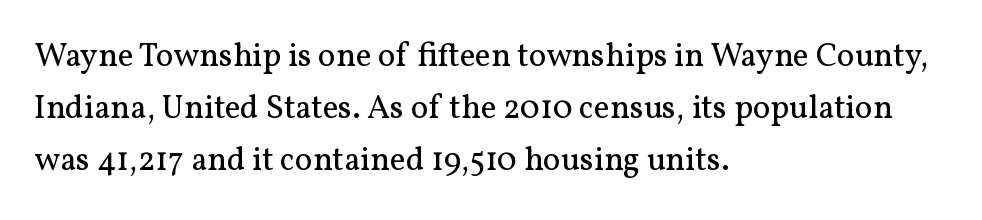
The image shows 33 px regular-weight serif type, upright; set left-aligned, normal line spacing (1.58x), normal letter spacing, not underlined; medium stroke contrast and a medium x-height.
